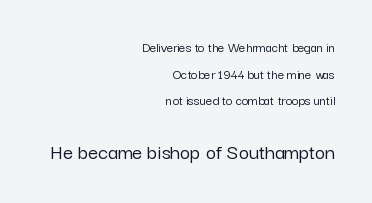
The image shows 22 px text type, upright; set right-aligned, loose line spacing (1.91x), normal letter spacing, not underlined; the second (bottom) block is 1.57x larger.
